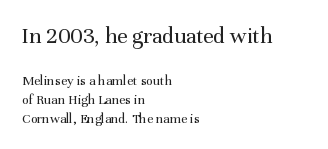
The image shows 23 px text type, upright; set left-aligned, normal line spacing (1.36x), normal letter spacing, not underlined; the first (top) block is 1.64x larger.
